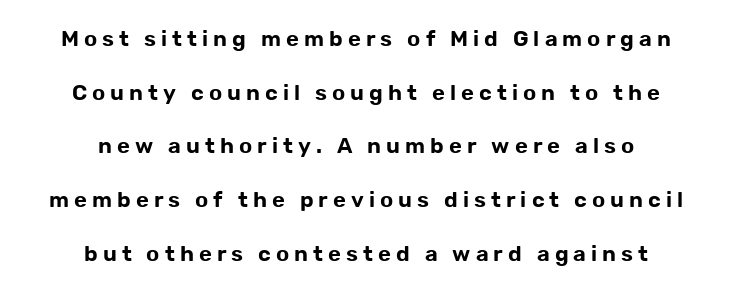
The typography opts for an upright posture over an oblique one. Is the block centered? Yes — each line is placed symmetrically about the middle. The glyphs are unaccompanied by any horizontal stroke below them. Spacing between characters has been opened up far beyond the box default.
